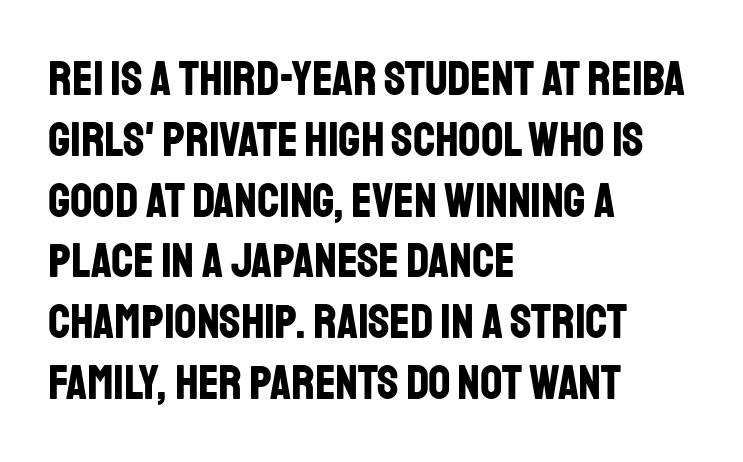
Q: Is the text bold? A: Yes.
Q: Is the text italic (slanted)? A: No, it is upright.
Q: Is the typeface a serif or a sans-serif typeface? A: Sans-serif.
Q: Is the text underlined? A: No.
Q: How is the paragraph aligned? A: Left-aligned.
Q: Is the spacing between letters normal or unusually wide? A: Normal.
Q: Width (condensed, normal, or wide)? A: Condensed.
Q: Stroke contrast? A: Low.
Q: x-height? A: Large.
Q: Monospaced? A: No.
